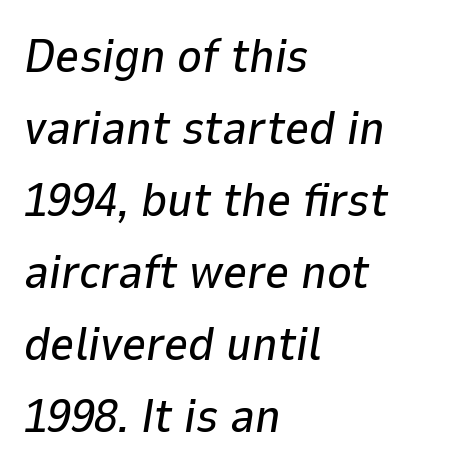
Q: Is the text italic (slanted)? A: Yes, it leans right by about 9 degrees.
Q: Is the text underlined? A: No.
Q: How is the paragraph aligned? A: Left-aligned.
Q: Is the spacing between letters normal or unusually wide? A: Normal.
Q: Is the spacing between lines tight, normal or loose? A: Normal.
Q: Width (condensed, normal, or wide)? A: Normal.
Q: Stroke contrast? A: Low.
Q: x-height? A: Medium.
Q: Monospaced? A: No.
